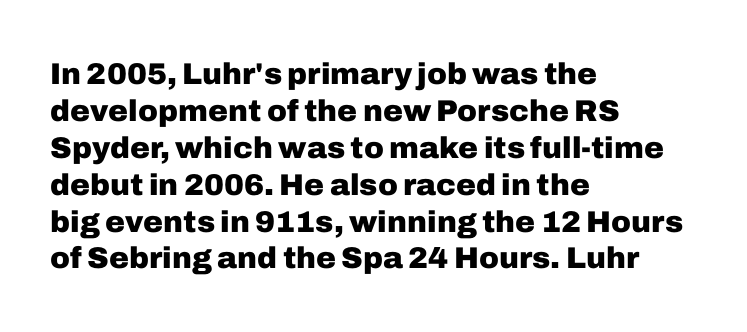
{"serif": "no", "italic": "no", "bold": "yes", "weight": "heavy", "width": "normal", "stroke_contrast": "low", "x_height": "medium", "monospaced": "no", "underline": "no", "align": "left", "line_spacing_ratio": 1.23, "letter_spacing": "normal", "letter_spacing_em": 0.0, "glyph_px": 30}
